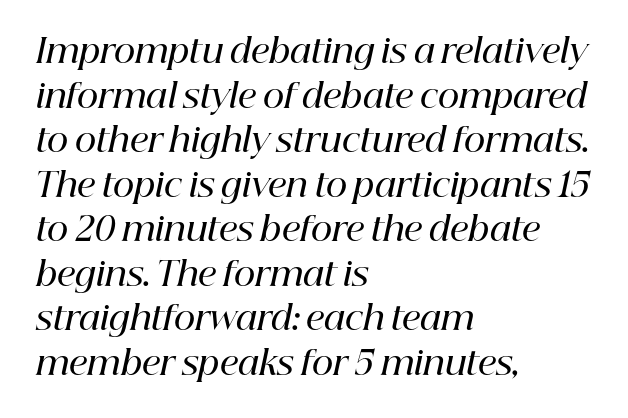
The image shows 33 px semibold serif type, italic (leaning right); set left-aligned, normal line spacing (1.35x), normal letter spacing, not underlined; high stroke contrast and a medium x-height.
